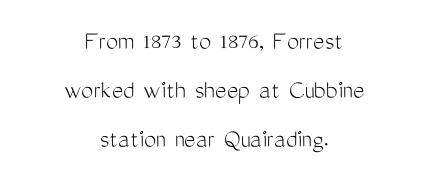
{"italic": "no", "bold": "no", "underline": "no", "align": "center", "line_spacing_ratio": 1.82, "letter_spacing": "normal", "letter_spacing_em": 0.0, "glyph_px": 27}
